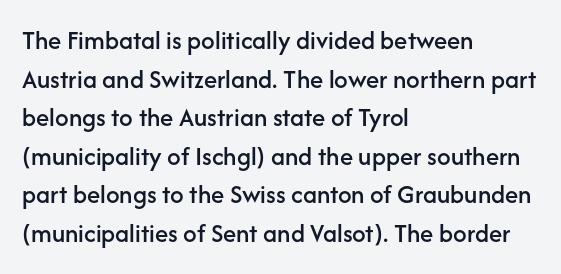
Tracking value appears to be zero — textbook default spacing. The font's upright variant was chosen for this text. Alignment: flush left. Rows of type keep a routine distance in the vertical direction. This rendering features lettering with no underline.
